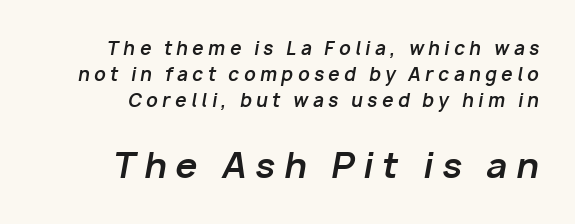
{"italic": "yes", "lean": "right", "slant_degrees": 10, "bold": "yes", "weight": "bold", "width": "normal", "stroke_contrast": "low", "x_height": "medium", "monospaced": "no", "underline": "no", "align": "right", "line_spacing": "normal", "line_spacing_ratio": 1.44, "letter_spacing": "wide", "letter_spacing_em": 0.25, "larger_block": "second", "size_ratio": 1.94, "glyph_px": 35}
